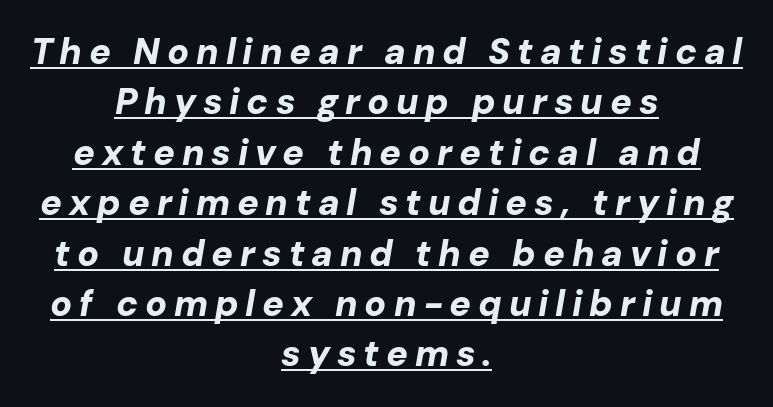
Here the designer chose a conventional face with non-uniform glyph widths. The passage shown leans; its letterforms are oblique. Each glyph is drawn with heavy, bold strokes. Neither beginnings nor endings align; midpoints do.
